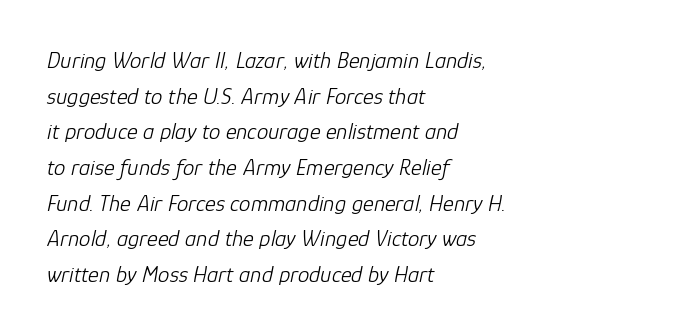
Q: Is the text bold? A: No.
Q: Is the text italic (slanted)? A: Yes, it leans right by about 12 degrees.
Q: Is the text underlined? A: No.
Q: How is the paragraph aligned? A: Left-aligned.
Q: Is the spacing between letters normal or unusually wide? A: Normal.
Q: Is the spacing between lines tight, normal or loose? A: Normal.
